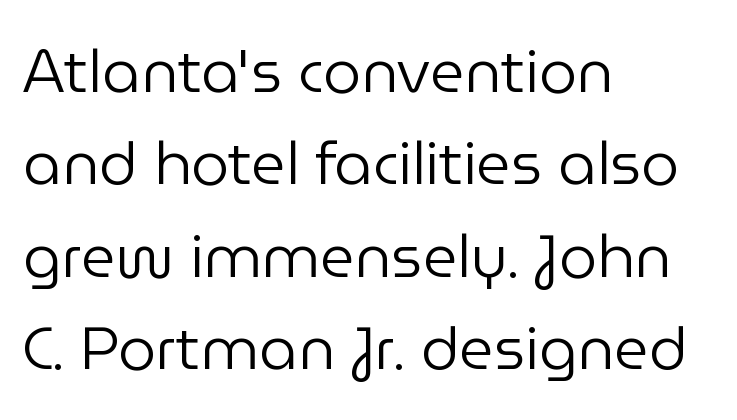
Vertically, the passage feels balanced, rows spaced as you'd expect. Posture: upright roman. There is no visible air inserted between adjacent glyphs. This sample has the flowing, uneven cadence of proportional lettering.
